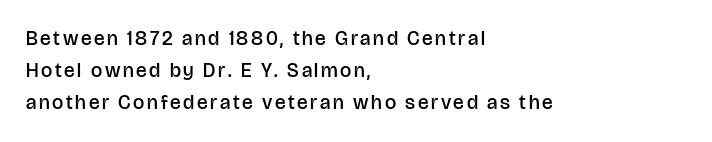
{"italic": "no", "bold": "semi", "underline": "no", "align": "left", "line_spacing": "normal", "line_spacing_ratio": 1.61, "glyph_px": 20}
